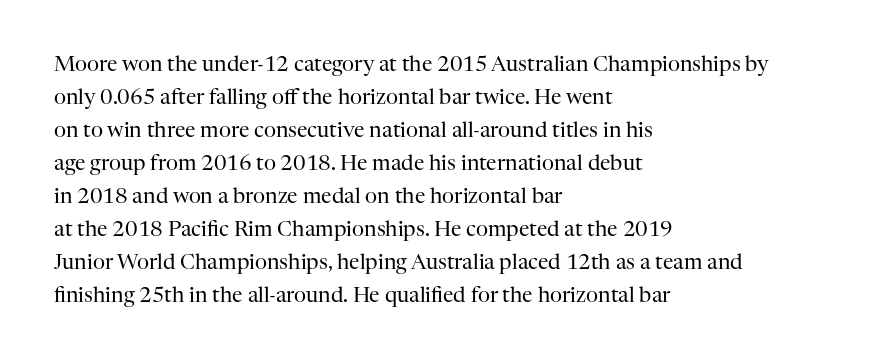
{"italic": "no", "bold": "no", "underline": "no", "align": "left", "line_spacing": "normal", "line_spacing_ratio": 1.57, "letter_spacing": "normal", "letter_spacing_em": 0.0, "glyph_px": 21}
